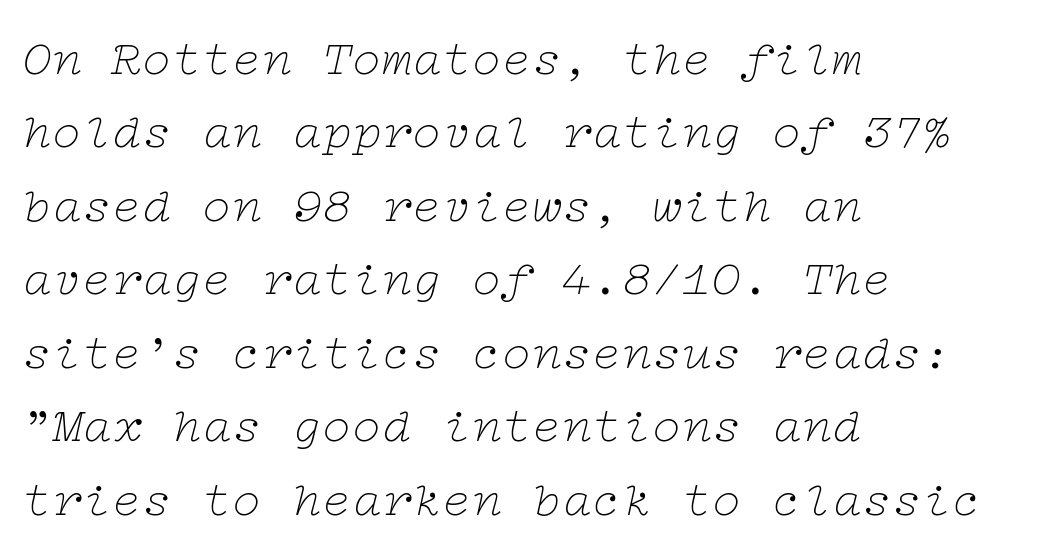
Q: Is the text bold? A: No.
Q: Is the text italic (slanted)? A: Yes, it leans right by about 12 degrees.
Q: Is the typeface a serif or a sans-serif typeface? A: Serif.
Q: Is the text underlined? A: No.
Q: How is the paragraph aligned? A: Left-aligned.
Q: Is the spacing between letters normal or unusually wide? A: Normal.
Q: Is the spacing between lines tight, normal or loose? A: Normal.
Q: Width (condensed, normal, or wide)? A: Wide.
Q: Stroke contrast? A: Low.
Q: x-height? A: Medium.
